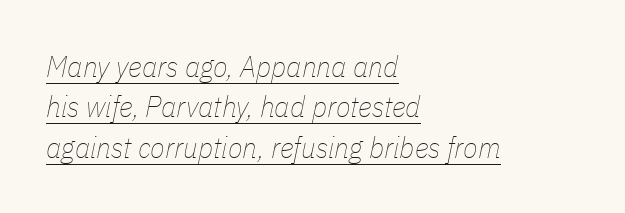
The image shows 30 px thin, condensed type, italic (leaning right); set left-aligned, normal line spacing (1.35x), normal letter spacing, underlined; low stroke contrast and a medium x-height.
